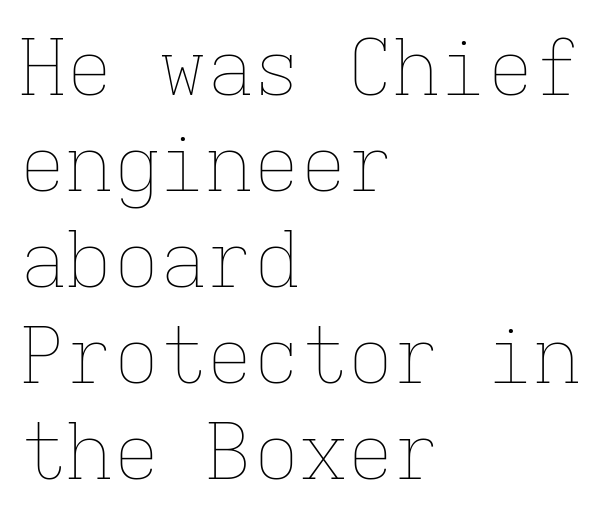
Q: Is the text bold? A: No.
Q: Is the text italic (slanted)? A: No, it is upright.
Q: Is the text underlined? A: No.
Q: How is the paragraph aligned? A: Left-aligned.
Q: Is the spacing between letters normal or unusually wide? A: Normal.
Q: Width (condensed, normal, or wide)? A: Normal.
Q: Stroke contrast? A: Low.
Q: x-height? A: Medium.
Q: Monospaced? A: Yes.
